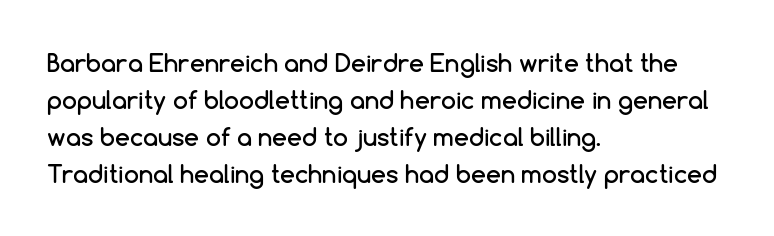
The image shows 24 px text type, upright; set left-aligned, normal line spacing (1.54x), normal letter spacing, not underlined.
